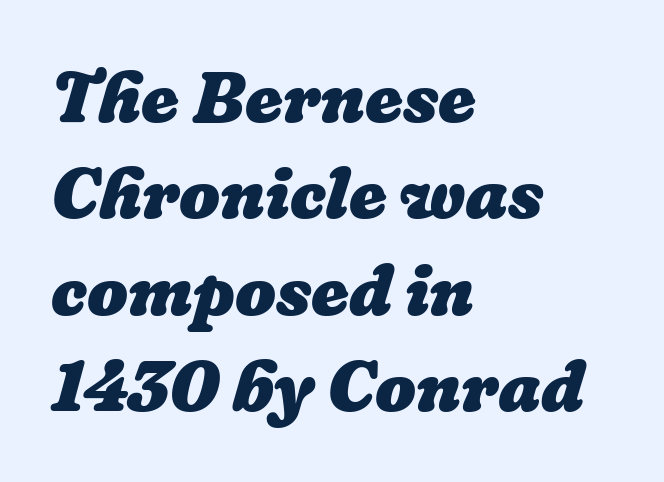
Q: Is the text bold? A: Yes.
Q: Is the text underlined? A: No.
Q: How is the paragraph aligned? A: Left-aligned.
Q: Is the spacing between letters normal or unusually wide? A: Normal.
Q: Is the spacing between lines tight, normal or loose? A: Normal.
Q: Width (condensed, normal, or wide)? A: Normal.
Q: Stroke contrast? A: Low.
Q: x-height? A: Medium.
Q: Monospaced? A: No.
